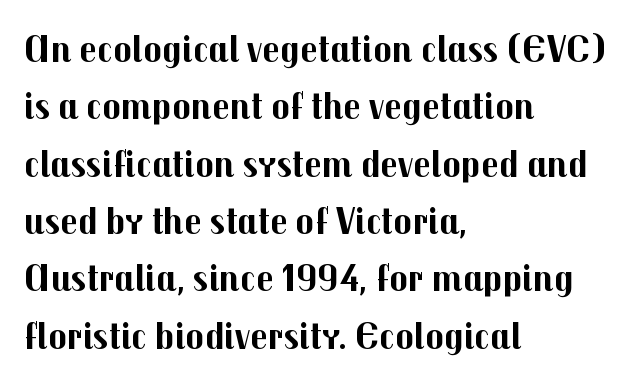
The image shows 39 px bold sans-serif type, upright; set left-aligned, normal line spacing (1.47x), normal letter spacing, not underlined; medium stroke contrast and a medium x-height.
